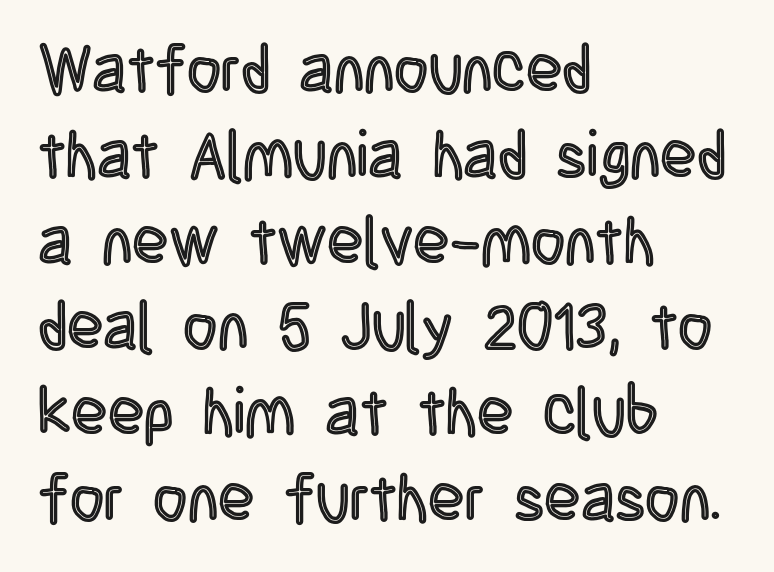
The image shows 66 px condensed type, upright; set left-aligned, normal line spacing (1.3x), normal letter spacing, not underlined; a large x-height.
